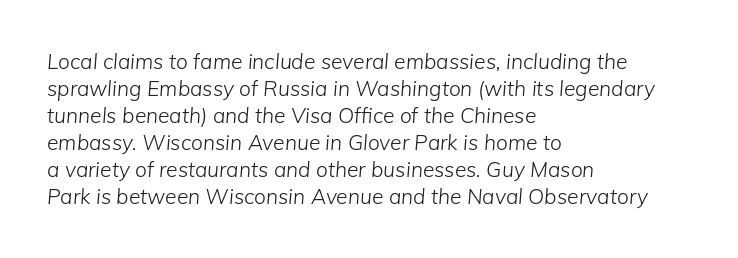
Q: Is the text bold? A: No.
Q: Is the text italic (slanted)? A: Yes, it leans right by about 5 degrees.
Q: Is the text underlined? A: No.
Q: How is the paragraph aligned? A: Left-aligned.
Q: Is the spacing between letters normal or unusually wide? A: Normal.
Q: Is the spacing between lines tight, normal or loose? A: Normal.
